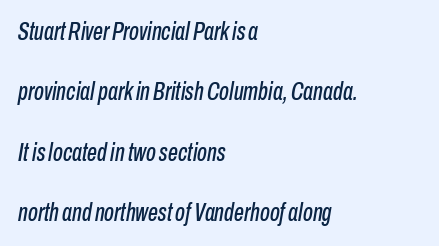
Rows of type keep a wide berth in the vertical direction. Each line starts at the same left margin while the right side varies. The foot of each line stays bare and open. Students, note that the glyphs here touch the page at normal intervals. Compared with ordinary roman type, these characters are visibly tilted.
